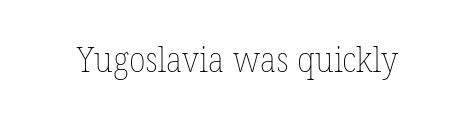
Caption: standard tracking, unaltered. Caption: face not bold, strokes unweighted. Is this a fixed-width face? No — the glyphs have proportional, varying widths. Any mark beneath the type? The region is blank.
